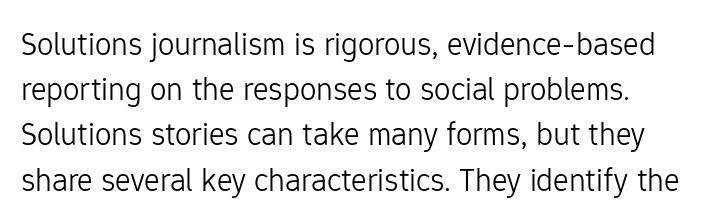
{"serif": "no", "italic": "no", "bold": "no", "weight": "light", "width": "normal", "stroke_contrast": "low", "x_height": "medium", "monospaced": "no", "underline": "no", "line_spacing": "normal", "line_spacing_ratio": 1.37, "letter_spacing": "normal", "letter_spacing_em": 0.0, "glyph_px": 33}
